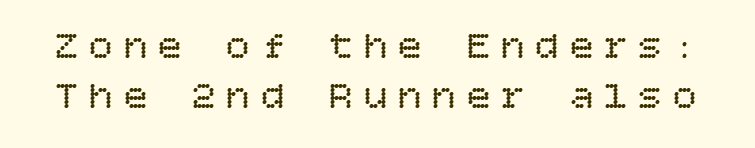
The glyphs are unaccompanied by any horizontal stroke below them. A typesetter would mark this as roman, not italic. The lines sit at an ordinary, default distance from one another. Stems here are at most as thick as an everyday book face.
